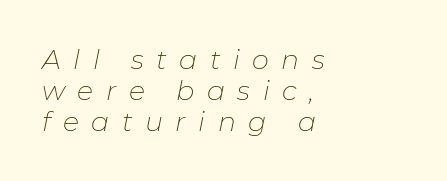
{"italic": "yes", "lean": "right", "slant_degrees": 11, "bold": "no", "underline": "no", "align": "left", "line_spacing": "tight", "line_spacing_ratio": 1.15, "letter_spacing": "wide", "letter_spacing_em": 0.46, "glyph_px": 27}
